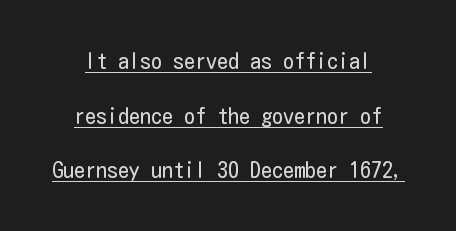
The image shows 22 px text type, upright; set loose line spacing (2.48x), normal letter spacing, underlined.
